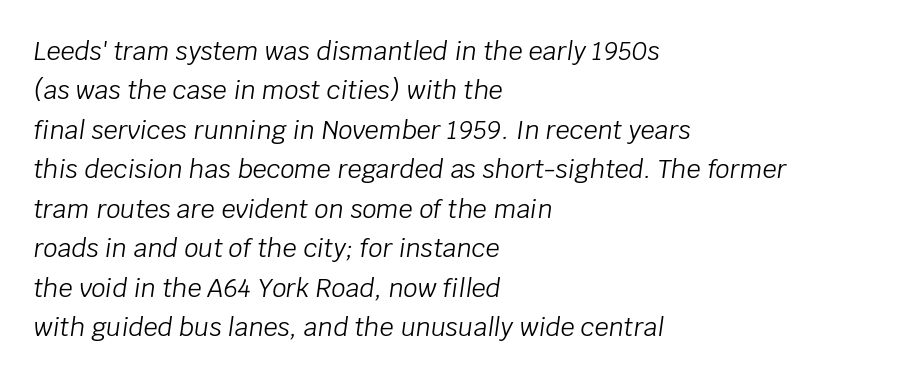
Q: Is the text bold? A: No.
Q: Is the text italic (slanted)? A: Yes, it leans right by about 8 degrees.
Q: Is the text underlined? A: No.
Q: How is the paragraph aligned? A: Left-aligned.
Q: Is the spacing between letters normal or unusually wide? A: Normal.
Q: Is the spacing between lines tight, normal or loose? A: Normal.
